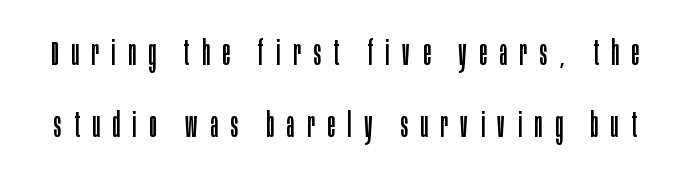
{"serif": "no", "italic": "no", "bold": "no", "weight": "regular", "width": "condensed", "stroke_contrast": "low", "x_height": "large", "monospaced": "no", "underline": "no", "line_spacing": "loose", "line_spacing_ratio": 2.13, "letter_spacing": "wide", "letter_spacing_em": 0.38, "glyph_px": 34}
